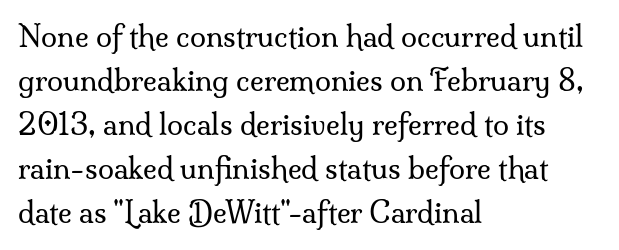
The passage shown has conventional tracking throughout. The specimen omits any rule beneath the text block's lines. Normally led — the rows are evenly, conventionally spaced. Reading down the block, your eye returns to a fixed left position each line.
